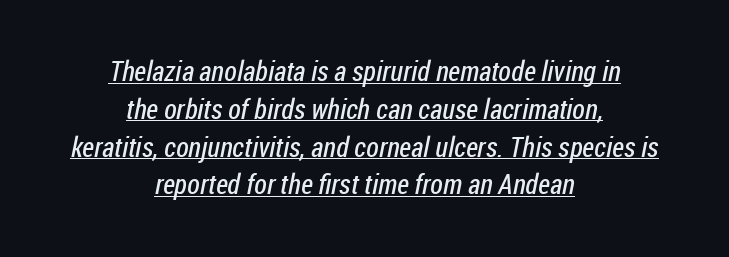
The weight would be labelled regular, book, light, or lighter still. The type family on display is of the sans-serif kind. Each letter keeps its own natural width here, so spacing adapts to shape. Evenly set lines give the paragraph a standard silhouette.
